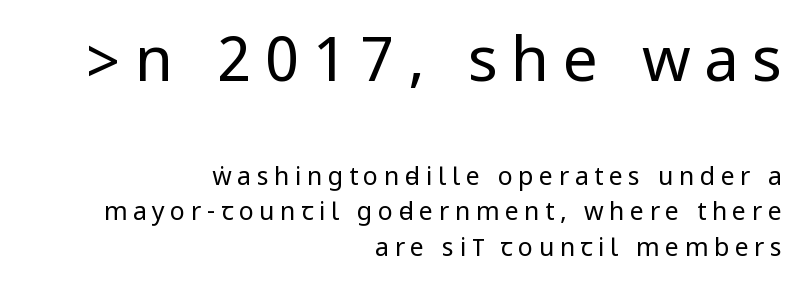
{"serif": "no", "italic": "no", "bold": "no", "weight": "regular", "width": "condensed", "stroke_contrast": "low", "underline": "no", "align": "right", "line_spacing": "normal", "line_spacing_ratio": 1.42, "letter_spacing": "wide", "letter_spacing_em": 0.22, "larger_block": "first", "size_ratio": 2.48, "glyph_px": 62}
